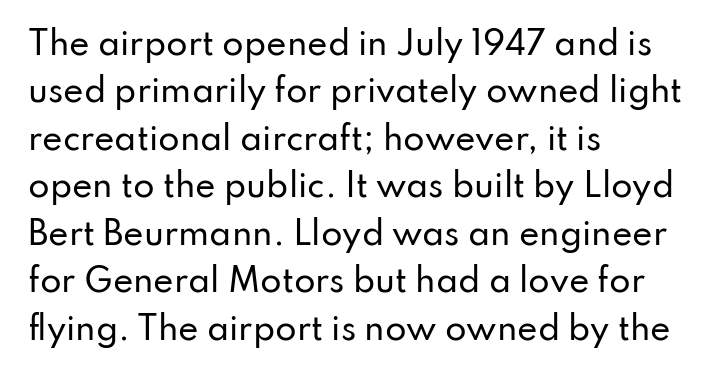
Q: Is the text italic (slanted)? A: No, it is upright.
Q: Is the typeface a serif or a sans-serif typeface? A: Sans-serif.
Q: Is the text underlined? A: No.
Q: How is the paragraph aligned? A: Left-aligned.
Q: Is the spacing between letters normal or unusually wide? A: Normal.
Q: Is the spacing between lines tight, normal or loose? A: Normal.
Q: Width (condensed, normal, or wide)? A: Normal.
Q: Stroke contrast? A: Low.
Q: x-height? A: Small.
Q: Monospaced? A: No.
